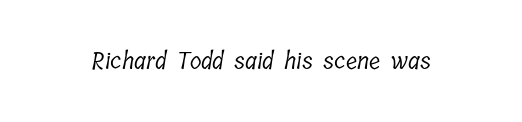
{"bold": "no", "underline": "no", "letter_spacing": "normal", "letter_spacing_em": 0.0, "glyph_px": 24}
